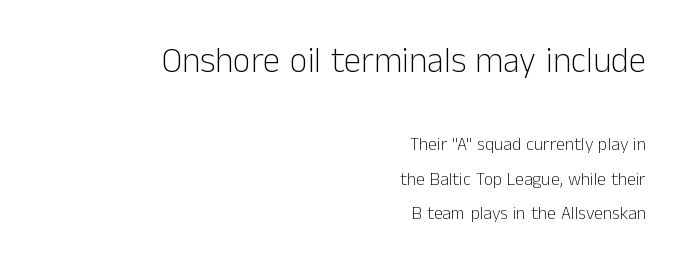
The image shows 35 px light sans-serif type, upright; set right-aligned, loose line spacing (1.92x), normal letter spacing, not underlined; the first (top) block is 1.94x larger; low stroke contrast and a medium x-height.
